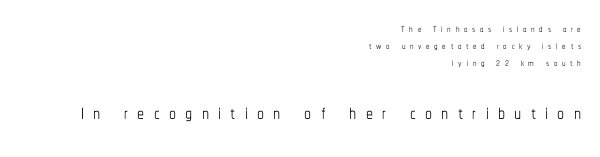
This sample uses an upright cut, with every glyph sitting square on the baseline. Scale increases going downward across the two blocks. A typesetter would call this heavily tracked-out type. Note the varied advance widths — an 'i' is clearly narrower than an 'm'. These lines are set flush right with a ragged left edge.
